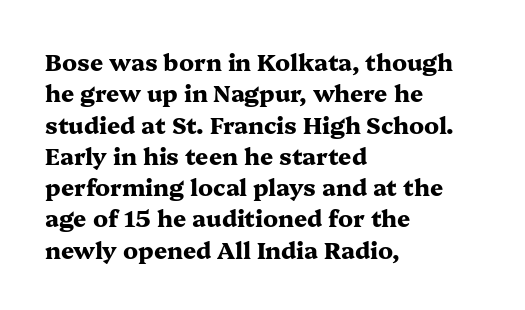
The image shows 23 px bold type, upright; set left-aligned, normal line spacing (1.36x), normal letter spacing, not underlined.
